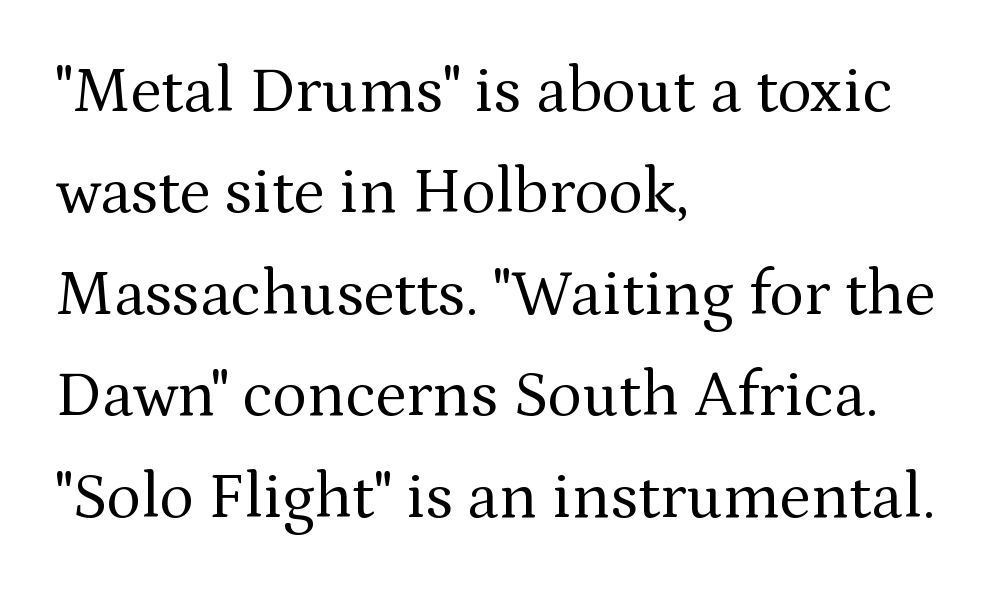
Q: Is the text bold? A: No.
Q: Is the text italic (slanted)? A: No, it is upright.
Q: Is the typeface a serif or a sans-serif typeface? A: Serif.
Q: Is the text underlined? A: No.
Q: How is the paragraph aligned? A: Left-aligned.
Q: Is the spacing between letters normal or unusually wide? A: Normal.
Q: Is the spacing between lines tight, normal or loose? A: Normal.
Q: Width (condensed, normal, or wide)? A: Normal.
Q: Stroke contrast? A: Medium.
Q: x-height? A: Medium.
Q: Monospaced? A: No.
